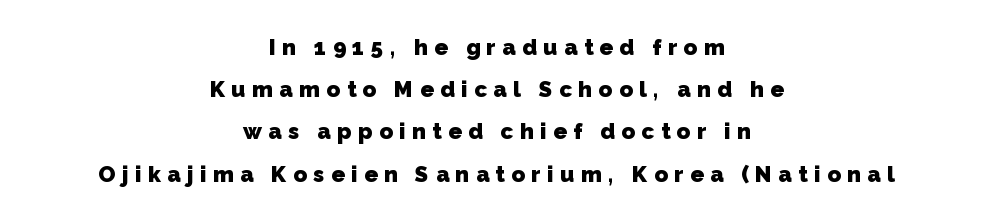
Q: Is the text bold? A: Yes.
Q: Is the text underlined? A: No.
Q: How is the paragraph aligned? A: Centered.
Q: Is the spacing between letters normal or unusually wide? A: Unusually wide.
Q: Is the spacing between lines tight, normal or loose? A: Loose.
